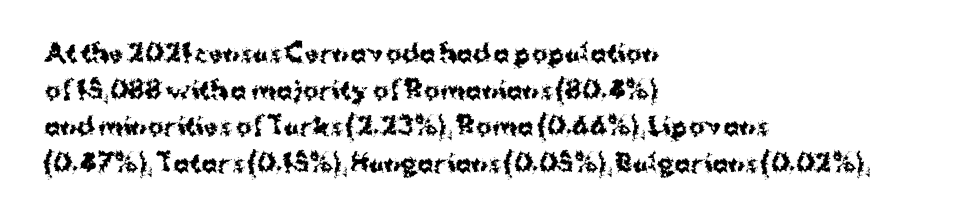
The image shows 24 px bold type, upright; set left-aligned, normal line spacing (1.53x), normal letter spacing, not underlined.
